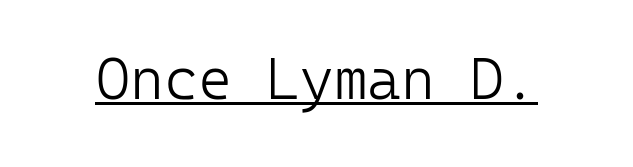
Q: Is the text bold? A: No.
Q: Is the text italic (slanted)? A: No, it is upright.
Q: Is the typeface a serif or a sans-serif typeface? A: Sans-serif.
Q: Is the text underlined? A: Yes.
Q: Is the spacing between letters normal or unusually wide? A: Normal.
Q: Width (condensed, normal, or wide)? A: Normal.
Q: Stroke contrast? A: Low.
Q: x-height? A: Medium.
Q: Monospaced? A: Yes.
